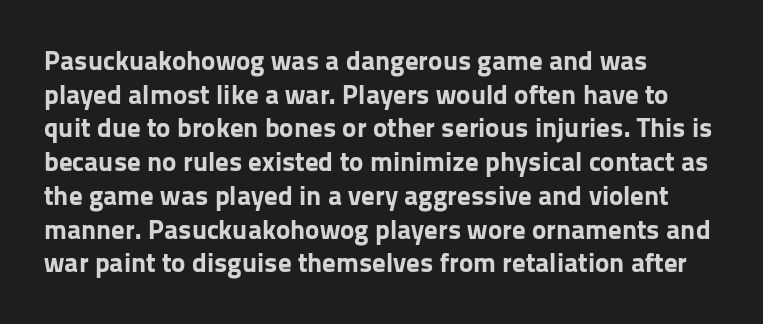
Its strokes are broad and dark, the hallmark of bold type. It's the straight-up-and-down kind of type. Regular leading. Caption: standard tracking, unaltered.
